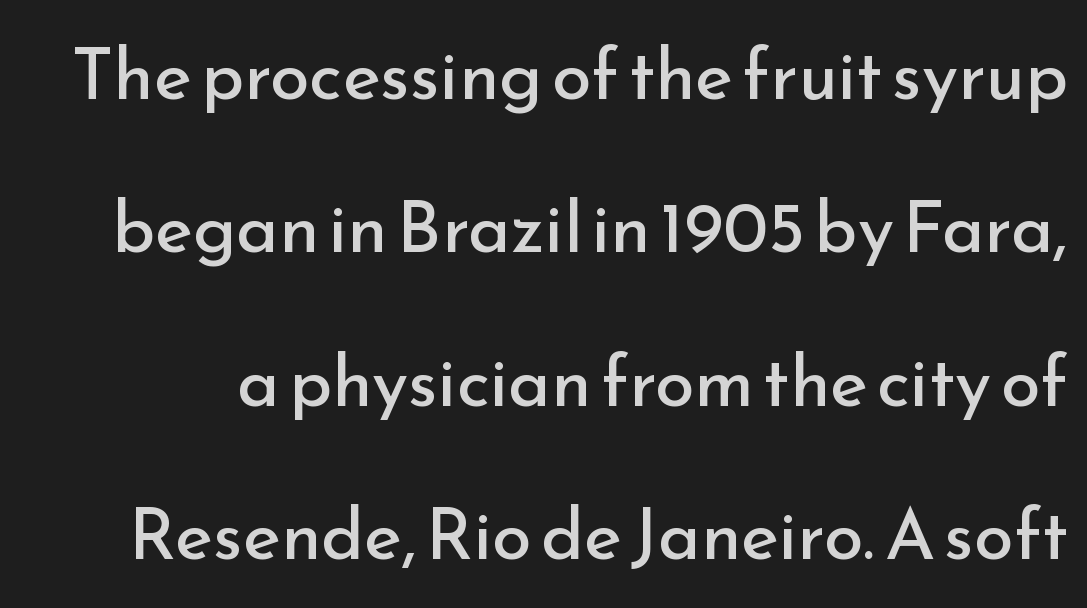
{"serif": "no", "italic": "no", "bold": "no", "weight": "regular", "width": "normal", "stroke_contrast": "low", "x_height": "small", "monospaced": "no", "underline": "no", "line_spacing": "loose", "line_spacing_ratio": 2.13, "letter_spacing": "normal", "letter_spacing_em": 0.0, "glyph_px": 72}
